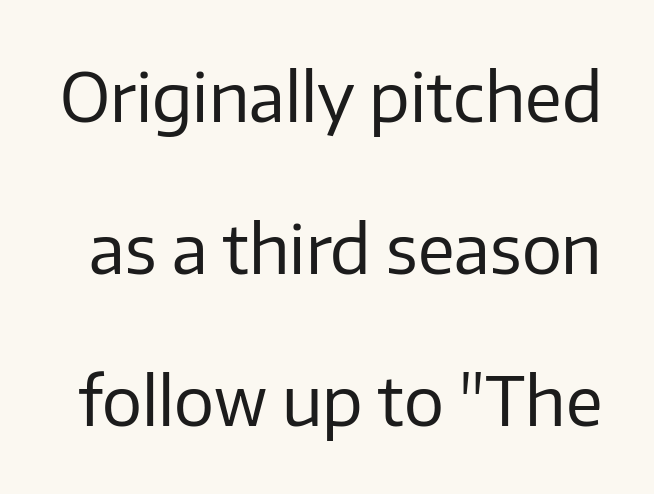
The block of text is sparse from top to bottom, with ample space between rows. In terms of letterspacing, this is plain default setting. Rule under the text: the space is simply empty. Tall strokes in this sample are plumb rather than angled. Think of a printed novel: that variable character pitch is what you see here.
